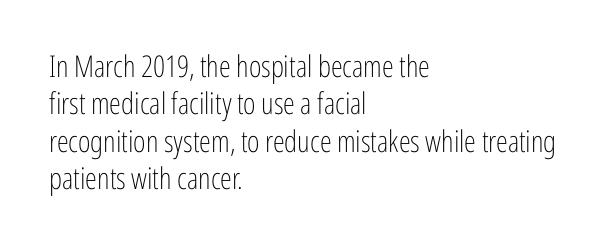
Q: Is the text bold? A: No.
Q: Is the text italic (slanted)? A: No, it is upright.
Q: Is the typeface a serif or a sans-serif typeface? A: Sans-serif.
Q: Is the text underlined? A: No.
Q: How is the paragraph aligned? A: Left-aligned.
Q: Is the spacing between letters normal or unusually wide? A: Normal.
Q: Is the spacing between lines tight, normal or loose? A: Normal.
Q: Width (condensed, normal, or wide)? A: Condensed.
Q: Stroke contrast? A: Low.
Q: x-height? A: Medium.
Q: Monospaced? A: No.
